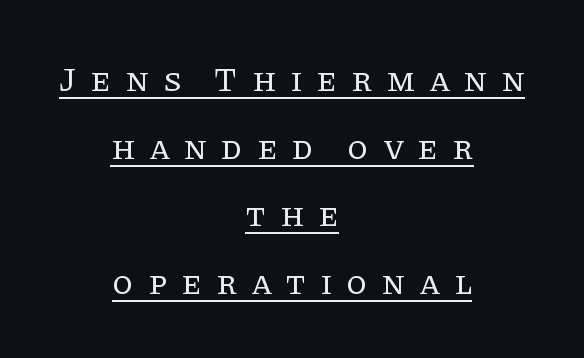
{"serif": "yes", "italic": "no", "bold": "no", "weight": "regular", "width": "normal", "stroke_contrast": "low", "x_height": "large", "monospaced": "no", "underline": "yes", "align": "center", "line_spacing": "loose", "line_spacing_ratio": 1.99, "letter_spacing": "wide", "letter_spacing_em": 0.41, "glyph_px": 34}
